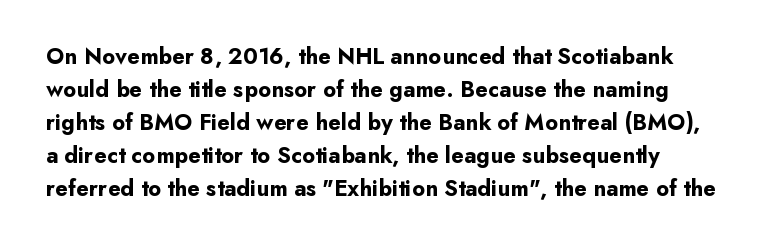
Is there any slant? The stems are plumb. Bold? Absolutely — the strokes are thick and heavy. Compared with typical body copy, the letter spacing here is the same. Bare-footed words on every line. Does the leading feel generous? No, just average.
